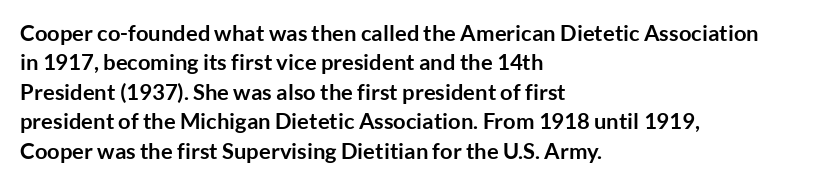
Q: Is the text bold? A: Yes.
Q: Is the text italic (slanted)? A: No, it is upright.
Q: Is the text underlined? A: No.
Q: How is the paragraph aligned? A: Left-aligned.
Q: Is the spacing between letters normal or unusually wide? A: Normal.
Q: Is the spacing between lines tight, normal or loose? A: Normal.
